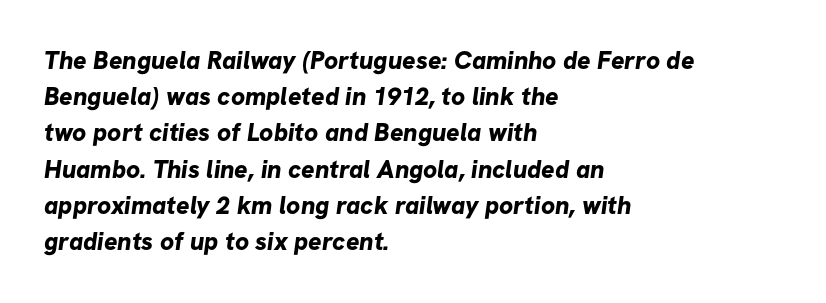
Vertically, the passage feels balanced, rows spaced as you'd expect. The line texture is even and compact thanks to regular tracking. These lines are set flush left with a ragged right edge. Quick note: underline off. Plenty of ink on the page — the face is bold.
